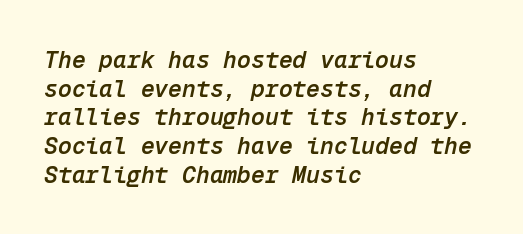
The image shows 23 px text type, italic (leaning right); set left-aligned, normal line spacing (1.25x), normal letter spacing, not underlined.
